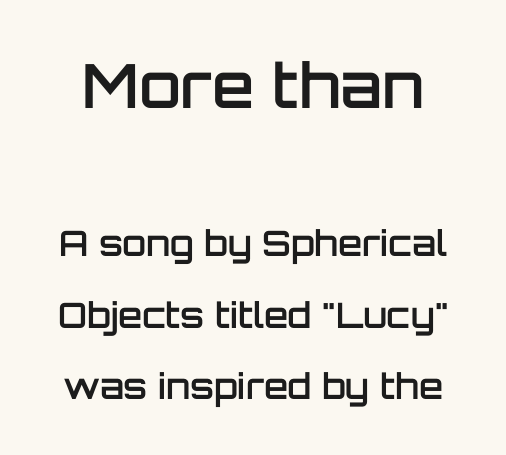
The image shows 61 px semibold sans-serif type, upright; set loose line spacing (2.05x), normal letter spacing, not underlined; the first (top) block is 1.74x larger; low stroke contrast and a large x-height.
